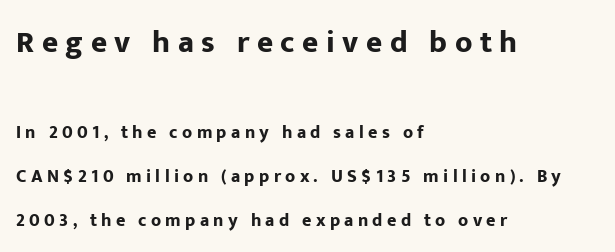
Q: Is the text bold? A: Yes.
Q: Is the text italic (slanted)? A: No, it is upright.
Q: Is the typeface a serif or a sans-serif typeface? A: Sans-serif.
Q: Is the text underlined? A: No.
Q: How is the paragraph aligned? A: Left-aligned.
Q: Is the spacing between letters normal or unusually wide? A: Unusually wide.
Q: Is the spacing between lines tight, normal or loose? A: Loose.
Q: Which block of text is set in a larger size, the first (top) or the second (bottom)? A: The first (top) one.
Q: Width (condensed, normal, or wide)? A: Normal.
Q: Stroke contrast? A: Low.
Q: x-height? A: Medium.
Q: Monospaced? A: No.
